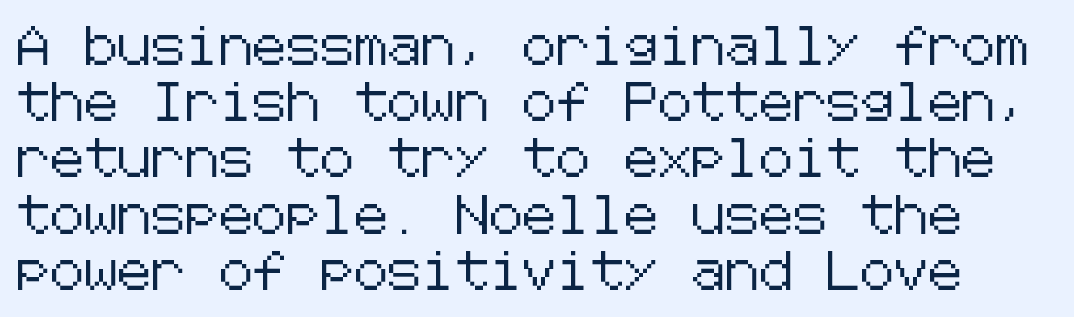
Grotesque or geometric, the face here clearly has no serifs. Vertically, the passage feels balanced, rows spaced as you'd expect. Rendered with straight, roman letterforms. Any mark beneath the type? The region is blank. The passage shown has conventional tracking throughout.
